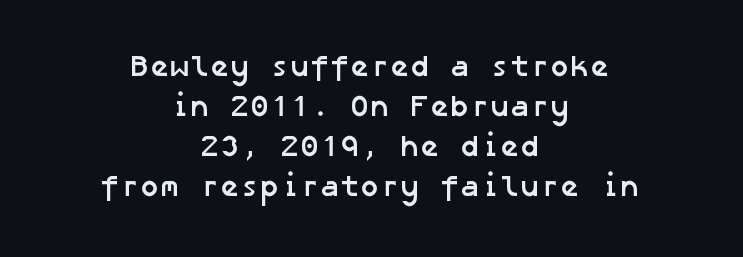
This is heavy type, rendered in bold. The line-height multiplier appears to be the usual default. Note: no serifs on the glyphs. Compared with typical body copy, the letter spacing here is the same.
